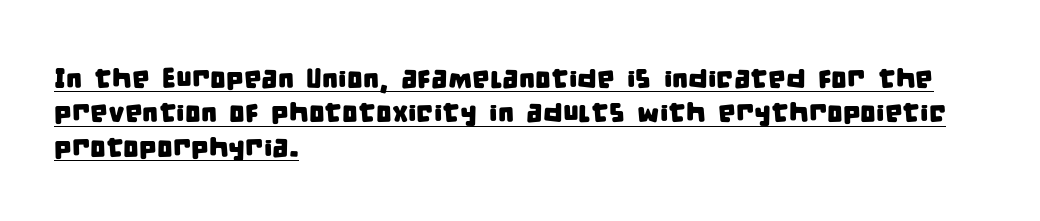
{"serif": "no", "width": "condensed", "stroke_contrast": "low", "x_height": "large", "monospaced": "no", "underline": "yes", "align": "left", "line_spacing_ratio": 1.23, "letter_spacing": "normal", "letter_spacing_em": 0.0, "glyph_px": 28}
